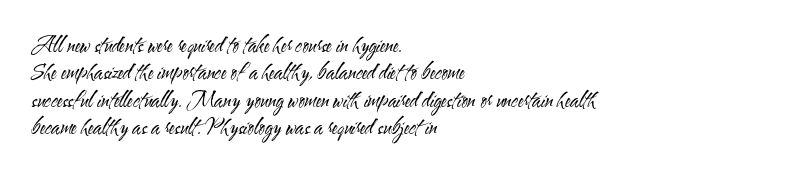
The image shows 21 px text type; set left-aligned, normal line spacing (1.3x), normal letter spacing, not underlined.
